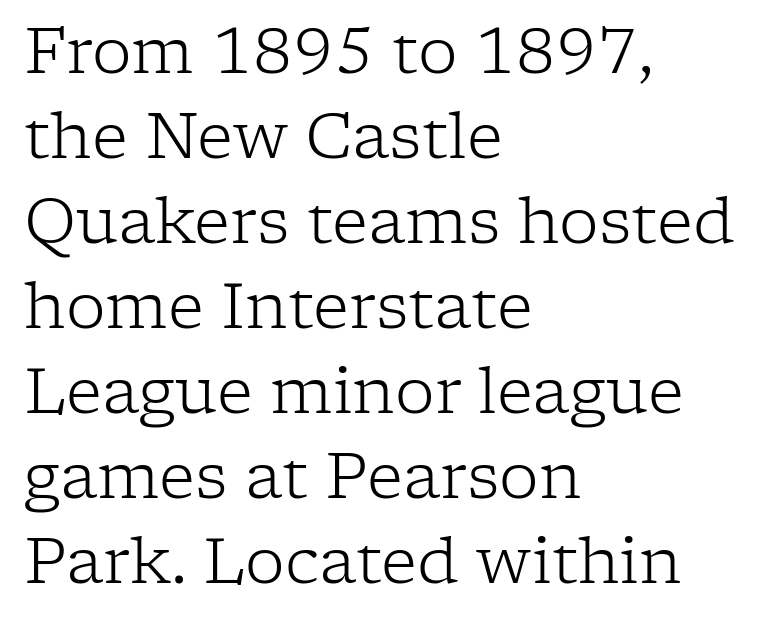
The image shows 63 px light serif type, upright; set left-aligned, normal line spacing (1.35x), normal letter spacing, not underlined; low stroke contrast and a medium x-height.
